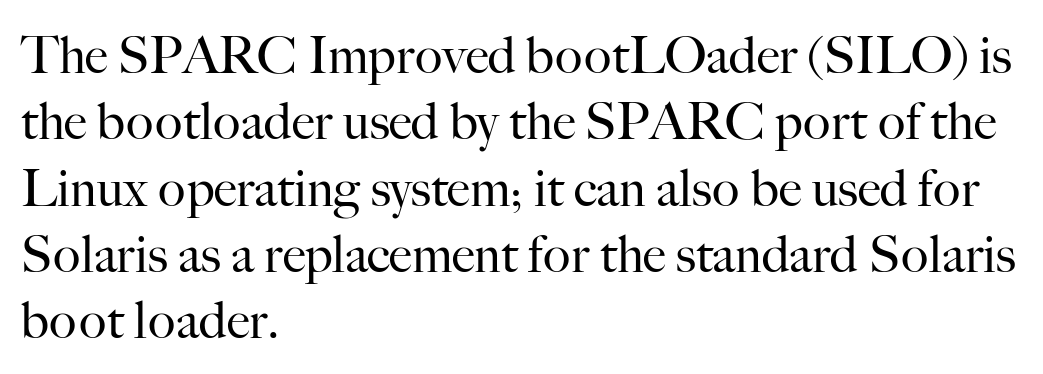
Descenders are the only things crossing below the line. The face looks like a standard text weight, possibly lighter. Is there much room between lines? A standard amount, neither cramped nor airy. The passage shown is typed in a proportional face where columns would drift. In terms of posture, this sample is upright.
